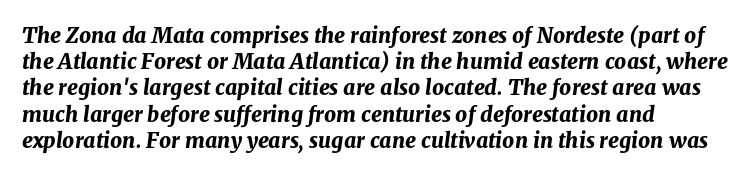
{"italic": "yes", "lean": "right", "slant_degrees": 8, "bold": "yes", "underline": "no", "align": "left", "line_spacing": "normal", "line_spacing_ratio": 1.25, "letter_spacing": "normal", "letter_spacing_em": 0.0, "glyph_px": 21}
